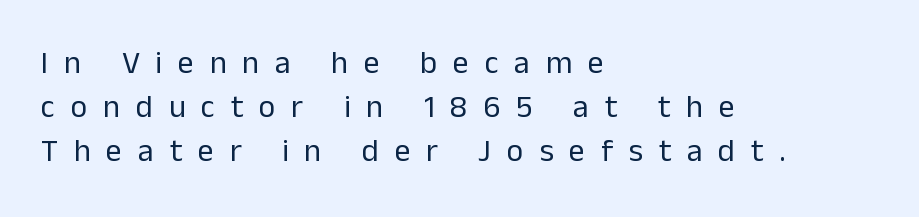
Q: Is the text bold? A: No.
Q: Is the text italic (slanted)? A: No, it is upright.
Q: Is the typeface a serif or a sans-serif typeface? A: Sans-serif.
Q: Is the text underlined? A: No.
Q: How is the paragraph aligned? A: Left-aligned.
Q: Is the spacing between letters normal or unusually wide? A: Unusually wide.
Q: Is the spacing between lines tight, normal or loose? A: Normal.
Q: Width (condensed, normal, or wide)? A: Normal.
Q: Stroke contrast? A: Low.
Q: x-height? A: Medium.
Q: Monospaced? A: No.
